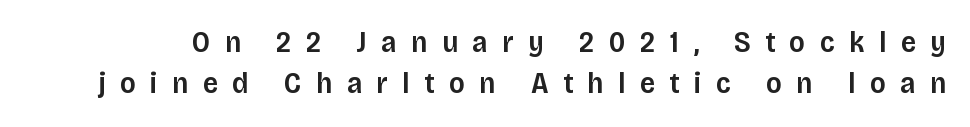
{"serif": "no", "italic": "no", "bold": "semi", "weight": "semibold", "width": "normal", "stroke_contrast": "low", "x_height": "large", "monospaced": "no", "underline": "no", "line_spacing": "normal", "line_spacing_ratio": 1.38, "letter_spacing": "wide", "letter_spacing_em": 0.48, "glyph_px": 30}
